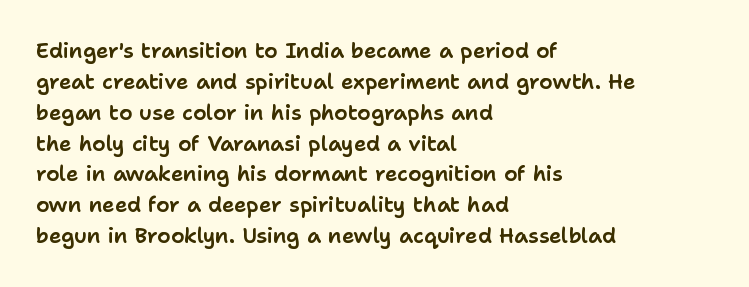
There is no visible air inserted between adjacent glyphs. Alignment: flush left. The words here are not underlined. The axis of the letterforms is exactly vertical. The designer left line spacing at the default.
